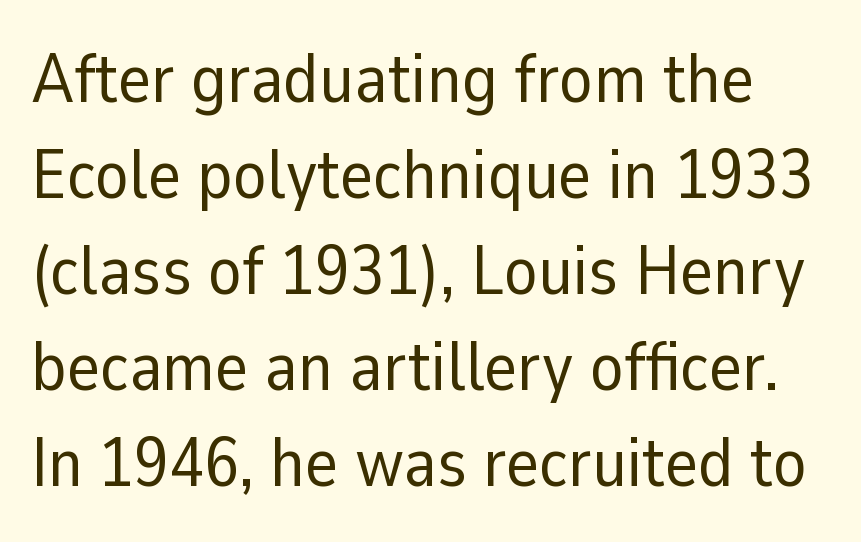
Bold? No — there's no thickening of the strokes. Successive baselines arrive at the customary interval. The glyphs in this specimen are sans serif. The passage shown has conventional tracking throughout.
